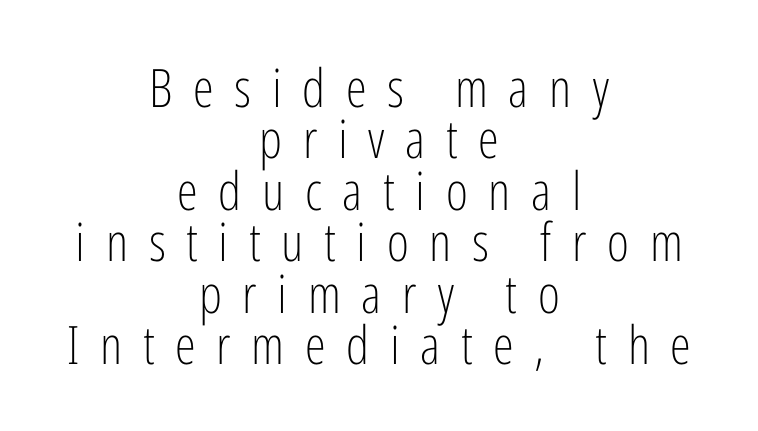
{"serif": "no", "italic": "no", "bold": "no", "weight": "light", "width": "condensed", "stroke_contrast": "low", "x_height": "medium", "monospaced": "no", "underline": "no", "align": "center", "line_spacing": "tight", "line_spacing_ratio": 0.97, "letter_spacing": "wide", "letter_spacing_em": 0.39, "glyph_px": 53}
